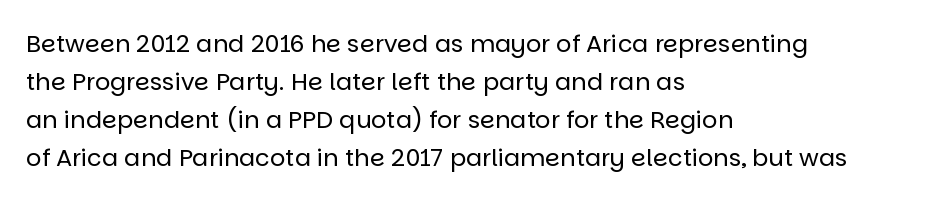
{"italic": "no", "bold": "no", "underline": "no", "align": "left", "line_spacing": "normal", "line_spacing_ratio": 1.59, "letter_spacing": "normal", "letter_spacing_em": 0.0, "glyph_px": 24}
